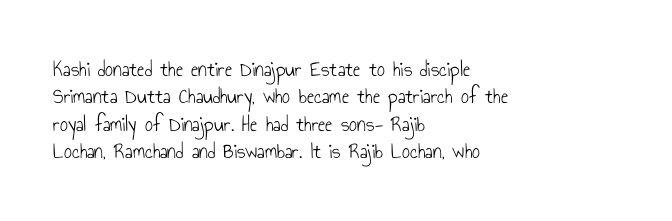
Q: Is the text bold? A: No.
Q: Is the text italic (slanted)? A: No, it is upright.
Q: Is the text underlined? A: No.
Q: How is the paragraph aligned? A: Left-aligned.
Q: Is the spacing between letters normal or unusually wide? A: Normal.
Q: Is the spacing between lines tight, normal or loose? A: Normal.
